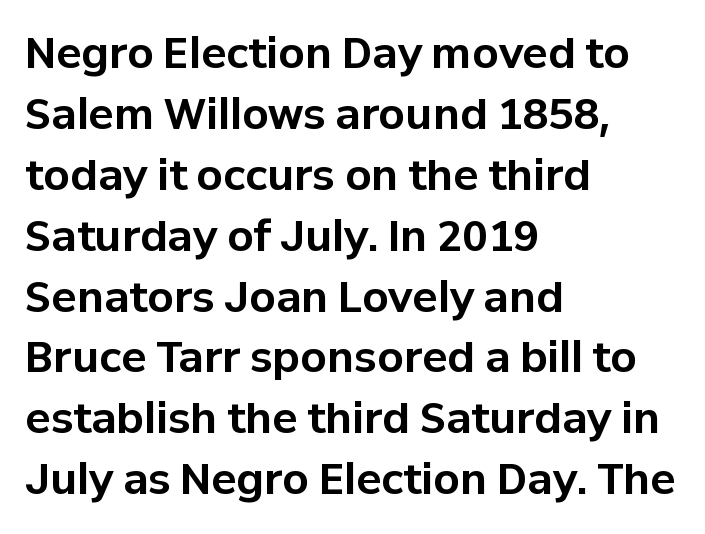
The image shows 42 px bold sans-serif type, upright; set left-aligned, normal line spacing (1.45x), normal letter spacing, not underlined; low stroke contrast and a medium x-height.
